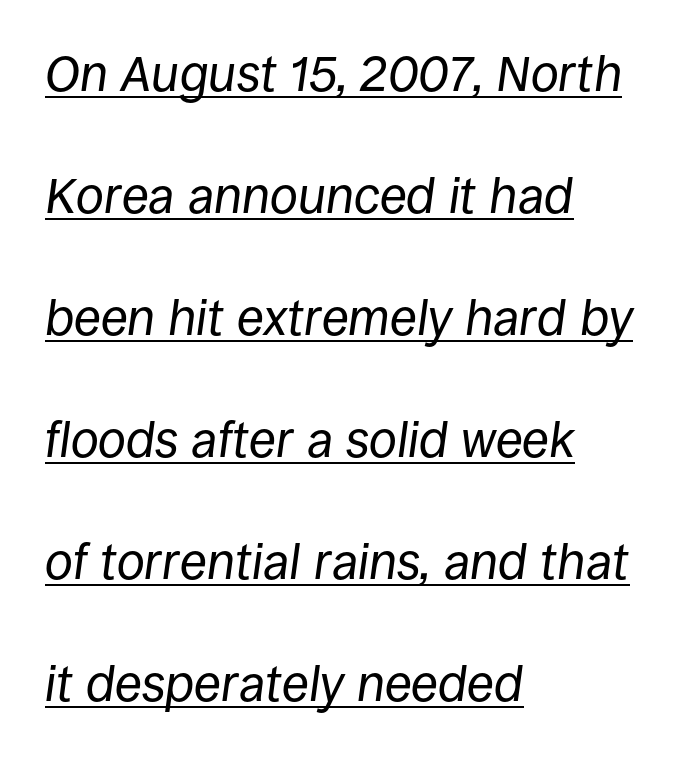
{"italic": "yes", "lean": "right", "slant_degrees": 8, "bold": "no", "weight": "regular", "width": "normal", "stroke_contrast": "low", "x_height": "large", "monospaced": "no", "underline": "yes", "align": "left", "line_spacing": "loose", "line_spacing_ratio": 2.44, "letter_spacing": "normal", "letter_spacing_em": 0.0, "glyph_px": 50}
